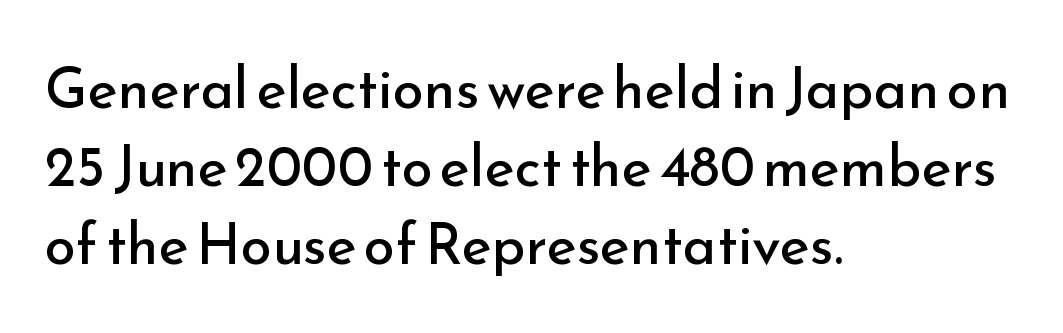
Q: Is the text bold? A: No.
Q: Is the text italic (slanted)? A: No, it is upright.
Q: Is the typeface a serif or a sans-serif typeface? A: Sans-serif.
Q: Is the text underlined? A: No.
Q: How is the paragraph aligned? A: Left-aligned.
Q: Is the spacing between letters normal or unusually wide? A: Normal.
Q: Is the spacing between lines tight, normal or loose? A: Normal.
Q: Width (condensed, normal, or wide)? A: Normal.
Q: Stroke contrast? A: Low.
Q: x-height? A: Small.
Q: Monospaced? A: No.
